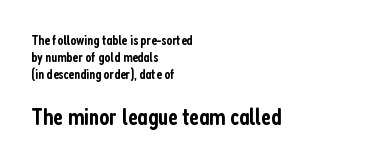
Q: Is the text bold? A: Semi-bold.
Q: Is the text italic (slanted)? A: No, it is upright.
Q: Is the text underlined? A: No.
Q: How is the paragraph aligned? A: Left-aligned.
Q: Is the spacing between letters normal or unusually wide? A: Normal.
Q: Which block of text is set in a larger size, the first (top) or the second (bottom)? A: The second (bottom) one.
